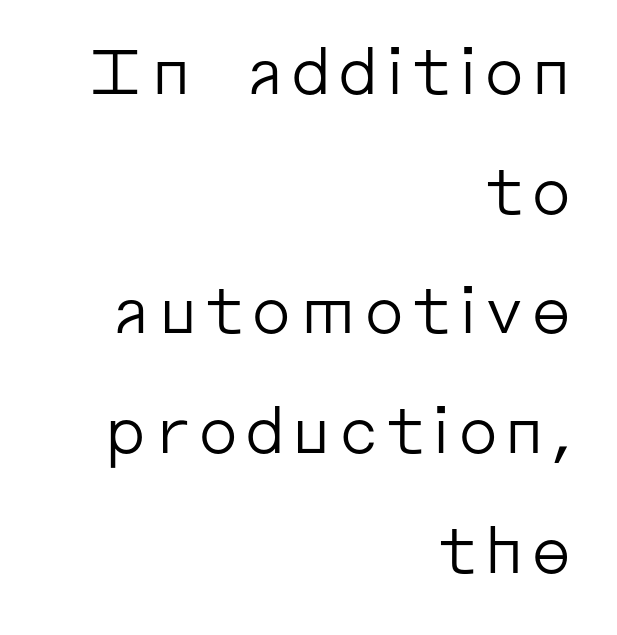
Q: Is the text bold? A: No.
Q: Is the text italic (slanted)? A: No, it is upright.
Q: Is the typeface a serif or a sans-serif typeface? A: Sans-serif.
Q: Is the text underlined? A: No.
Q: How is the paragraph aligned? A: Right-aligned.
Q: Is the spacing between lines tight, normal or loose? A: Loose.
Q: Width (condensed, normal, or wide)? A: Normal.
Q: Stroke contrast? A: Low.
Q: x-height? A: Medium.
Q: Monospaced? A: No.
